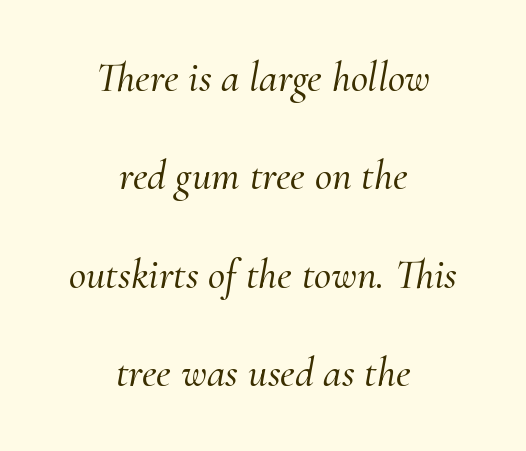
{"serif": "yes", "italic": "yes", "lean": "right", "slant_degrees": 10, "width": "normal", "stroke_contrast": "medium", "x_height": "small", "monospaced": "no", "underline": "no", "align": "center", "line_spacing": "loose", "line_spacing_ratio": 2.34, "letter_spacing": "normal", "letter_spacing_em": 0.0, "glyph_px": 42}
